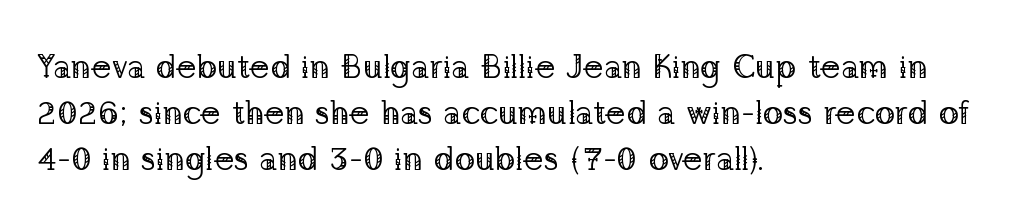
The image shows 34 px regular-weight serif type, upright; set left-aligned, normal line spacing (1.36x), normal letter spacing, not underlined; low stroke contrast and a medium x-height.
